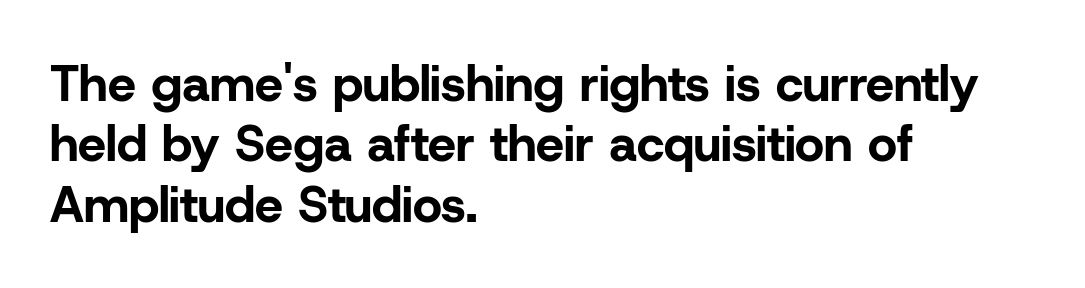
The image shows 50 px bold sans-serif type, upright; set left-aligned, line spacing 1.21x, normal letter spacing, not underlined; low stroke contrast and a medium x-height.
